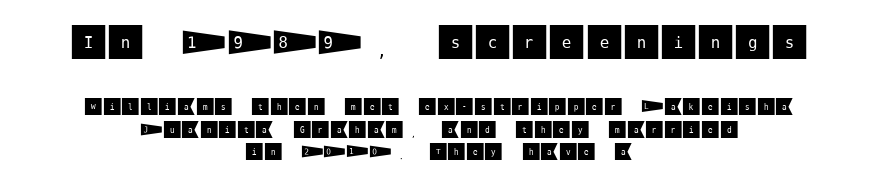
{"serif": "no", "italic": "no", "width": "normal", "stroke_contrast": "medium", "x_height": "large", "underline": "no", "align": "center", "line_spacing_ratio": 1.16, "letter_spacing": "normal", "letter_spacing_em": 0.0, "larger_block": "first", "size_ratio": 2.0, "glyph_px": 38}
